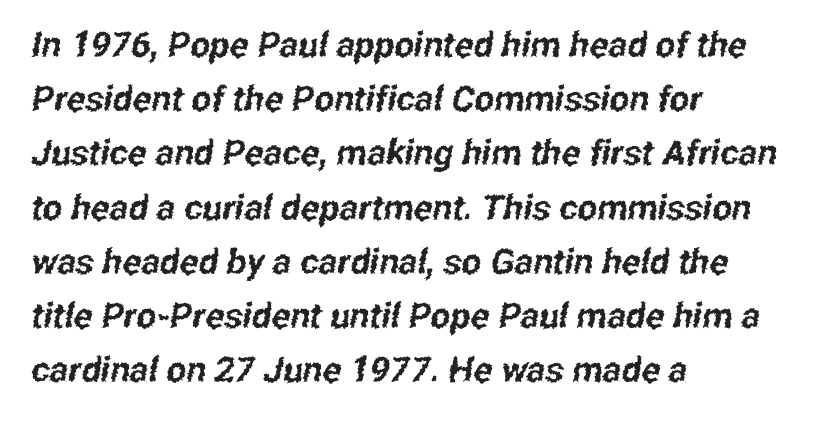
{"serif": "no", "width": "condensed", "stroke_contrast": "low", "x_height": "medium", "monospaced": "no", "underline": "no", "align": "left", "line_spacing": "normal", "line_spacing_ratio": 1.55, "letter_spacing": "normal", "letter_spacing_em": 0.0, "glyph_px": 35}
